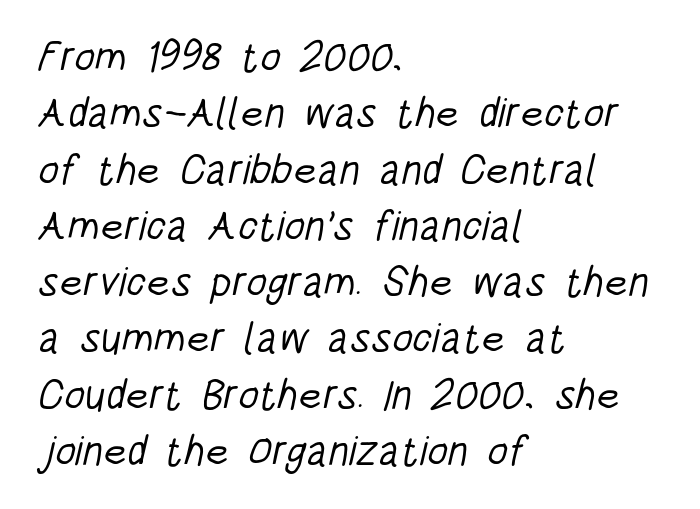
The image shows 42 px light, condensed sans-serif type; set left-aligned, normal line spacing (1.34x), normal letter spacing, not underlined; low stroke contrast and a large x-height.
